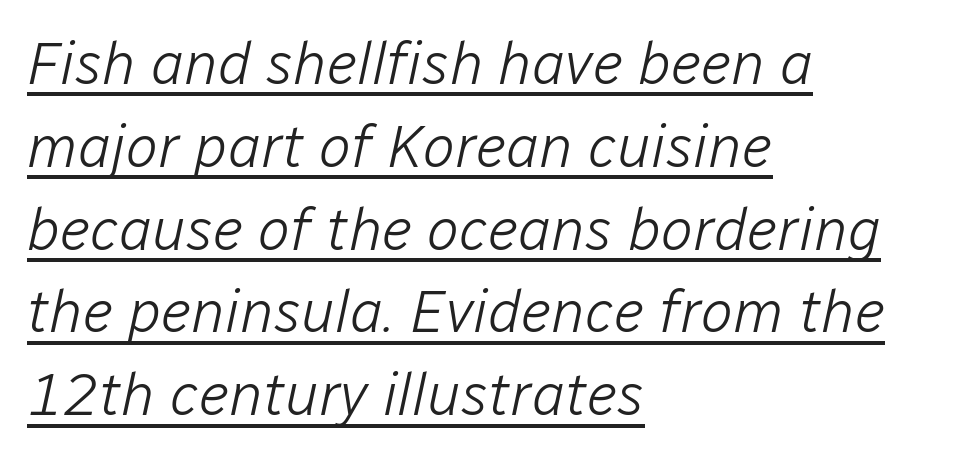
{"italic": "yes", "lean": "right", "slant_degrees": 12, "bold": "no", "weight": "light", "width": "normal", "stroke_contrast": "low", "x_height": "medium", "monospaced": "no", "underline": "yes", "align": "left", "line_spacing": "normal", "line_spacing_ratio": 1.38, "letter_spacing": "normal", "letter_spacing_em": 0.0, "glyph_px": 60}
